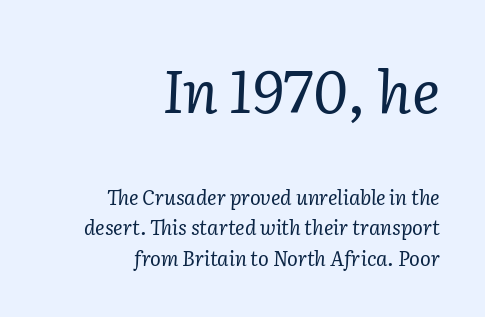
The image shows 59 px regular-weight serif type, italic (leaning right); set right-aligned, normal line spacing (1.52x), normal letter spacing, not underlined; the first (top) block is 2.95x larger; low stroke contrast and a medium x-height.
